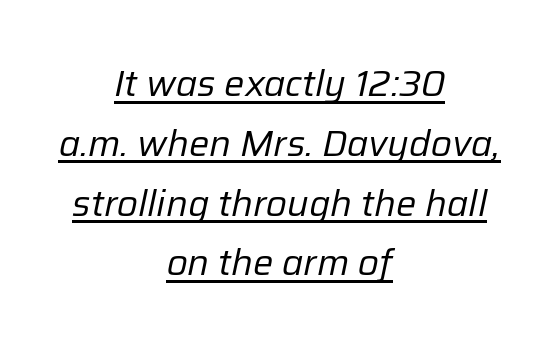
The image shows 36 px regular-weight type, italic (leaning right); set centered, normal line spacing (1.66x), normal letter spacing, underlined; low stroke contrast and a medium x-height.
